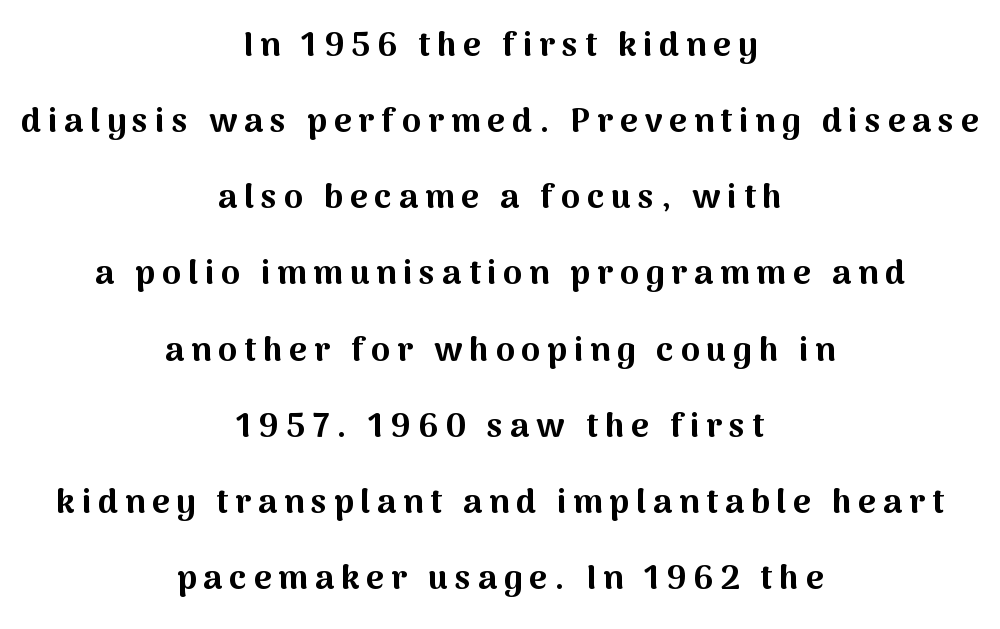
{"serif": "no", "italic": "no", "bold": "yes", "weight": "bold", "width": "normal", "stroke_contrast": "medium", "x_height": "medium", "monospaced": "no", "underline": "no", "align": "center", "line_spacing": "loose", "line_spacing_ratio": 2.24, "letter_spacing": "wide", "letter_spacing_em": 0.2, "glyph_px": 34}
